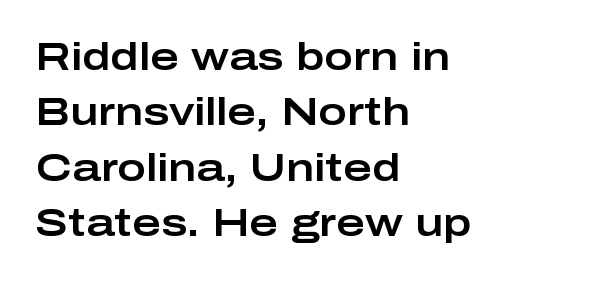
Q: Is the text italic (slanted)? A: No, it is upright.
Q: Is the typeface a serif or a sans-serif typeface? A: Sans-serif.
Q: Is the text underlined? A: No.
Q: How is the paragraph aligned? A: Left-aligned.
Q: Is the spacing between letters normal or unusually wide? A: Normal.
Q: Is the spacing between lines tight, normal or loose? A: Normal.
Q: Width (condensed, normal, or wide)? A: Wide.
Q: Stroke contrast? A: Low.
Q: x-height? A: Medium.
Q: Monospaced? A: No.
